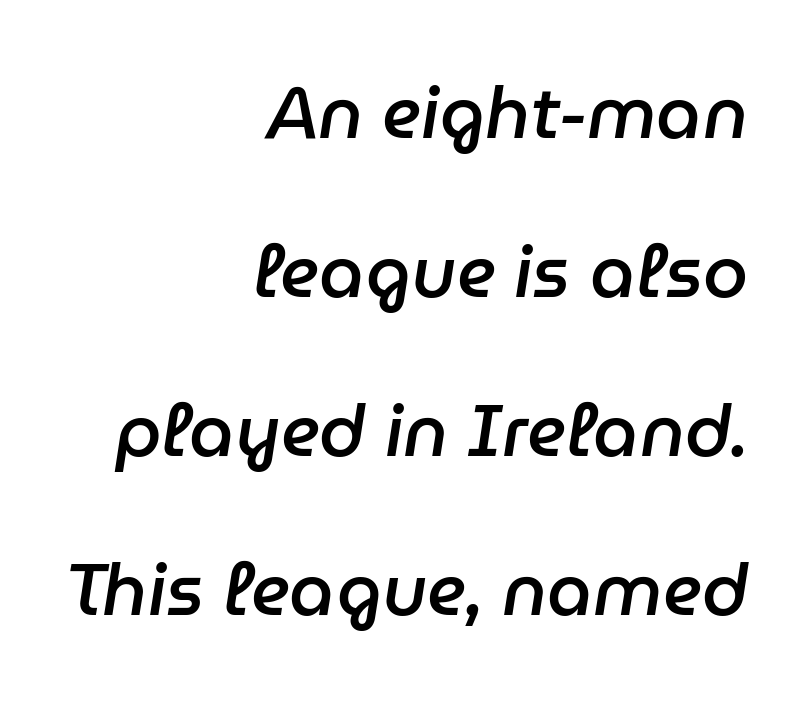
The image shows 72 px semibold type, italic (leaning right); set right-aligned, loose line spacing (2.21x), normal letter spacing, not underlined; low stroke contrast and a medium x-height.
